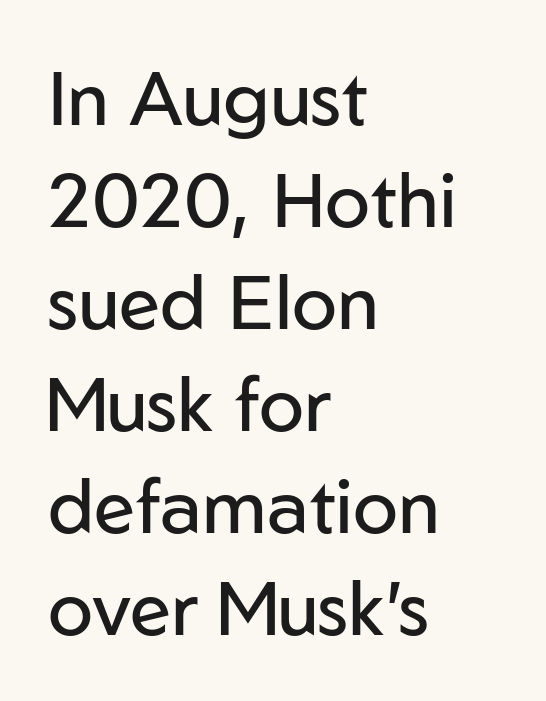
Q: Is the text bold? A: No.
Q: Is the text italic (slanted)? A: No, it is upright.
Q: Is the typeface a serif or a sans-serif typeface? A: Sans-serif.
Q: Is the text underlined? A: No.
Q: How is the paragraph aligned? A: Left-aligned.
Q: Is the spacing between letters normal or unusually wide? A: Normal.
Q: Is the spacing between lines tight, normal or loose? A: Normal.
Q: Width (condensed, normal, or wide)? A: Normal.
Q: Stroke contrast? A: Low.
Q: x-height? A: Medium.
Q: Monospaced? A: No.
